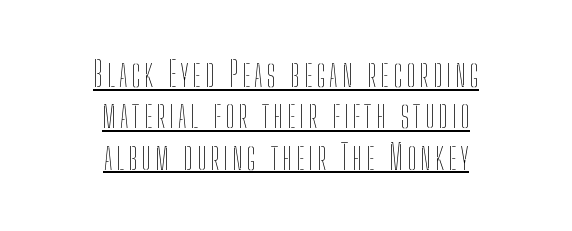
{"italic": "no", "bold": "no", "weight": "thin", "width": "condensed", "stroke_contrast": "low", "x_height": "medium", "monospaced": "no", "underline": "yes", "align": "center", "line_spacing_ratio": 1.22, "glyph_px": 34}
